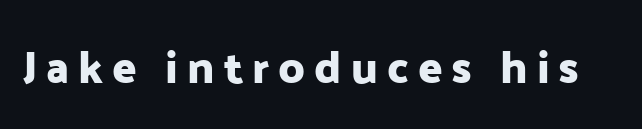
The letters are spread apart with noticeably loose tracking. Has an underline been added? It has not. A typesetter would mark this as roman, not italic. The face used here is a sans, in the tradition of grotesques and geometrics. A typesetter would call this proportional, since set widths differ per character.
